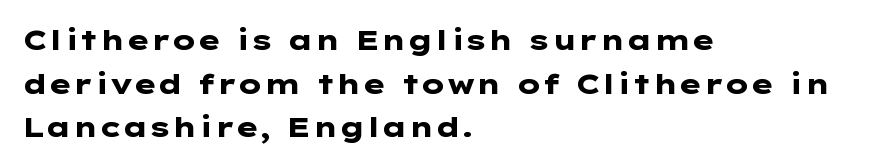
The image shows 28 px heavy, wide sans-serif type, upright; set left-aligned, normal line spacing (1.56x), normal letter spacing, not underlined; low stroke contrast and a medium x-height.
